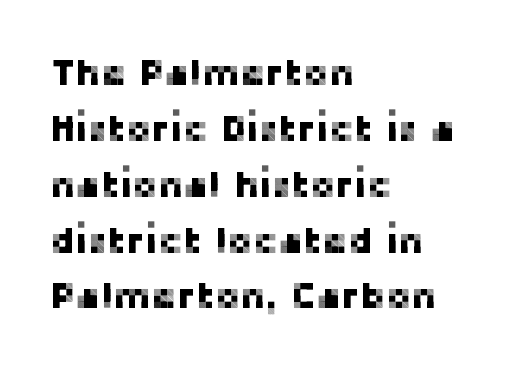
{"serif": "no", "italic": "no", "width": "normal", "stroke_contrast": "low", "x_height": "medium", "monospaced": "no", "underline": "no", "align": "left", "line_spacing": "normal", "line_spacing_ratio": 1.47, "letter_spacing": "normal", "letter_spacing_em": 0.0, "glyph_px": 38}
